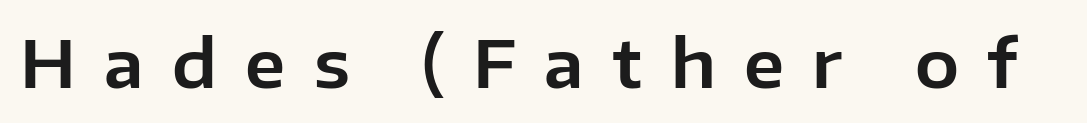
{"serif": "no", "italic": "no", "width": "normal", "stroke_contrast": "low", "x_height": "medium", "monospaced": "no", "underline": "no", "letter_spacing": "wide", "letter_spacing_em": 0.43, "glyph_px": 66}
